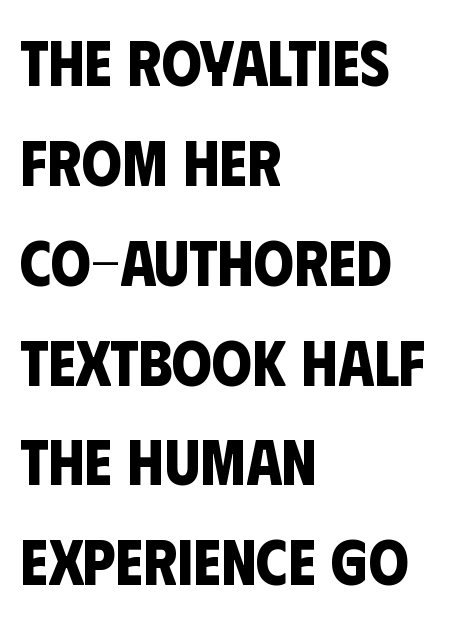
{"serif": "no", "bold": "yes", "weight": "bold", "width": "condensed", "stroke_contrast": "low", "x_height": "large", "monospaced": "no", "underline": "no", "align": "left", "line_spacing": "normal", "line_spacing_ratio": 1.56, "letter_spacing": "normal", "letter_spacing_em": 0.0, "glyph_px": 64}
